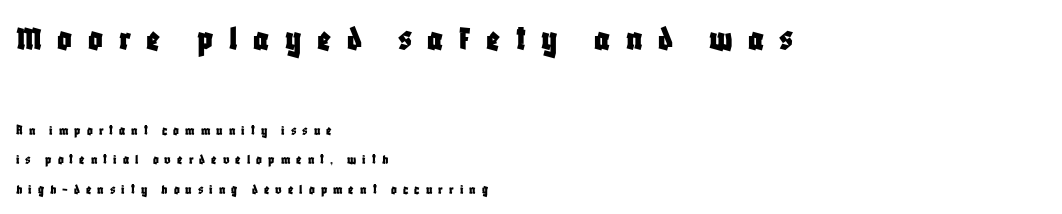
Q: Is the text italic (slanted)? A: No, it is upright.
Q: Is the typeface a serif or a sans-serif typeface? A: Sans-serif.
Q: Is the text underlined? A: No.
Q: How is the paragraph aligned? A: Left-aligned.
Q: Is the spacing between letters normal or unusually wide? A: Unusually wide.
Q: Is the spacing between lines tight, normal or loose? A: Loose.
Q: Which block of text is set in a larger size, the first (top) or the second (bottom)? A: The first (top) one.
Q: Width (condensed, normal, or wide)? A: Condensed.
Q: Stroke contrast? A: Low.
Q: x-height? A: Large.
Q: Monospaced? A: No.
